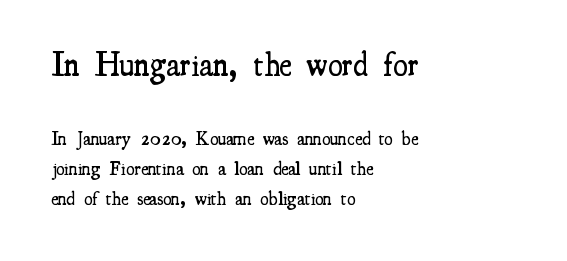
Q: Is the text bold? A: Semi-bold.
Q: Is the text italic (slanted)? A: No, it is upright.
Q: Is the typeface a serif or a sans-serif typeface? A: Serif.
Q: Is the text underlined? A: No.
Q: How is the paragraph aligned? A: Left-aligned.
Q: Is the spacing between letters normal or unusually wide? A: Normal.
Q: Is the spacing between lines tight, normal or loose? A: Normal.
Q: Which block of text is set in a larger size, the first (top) or the second (bottom)? A: The first (top) one.
Q: Width (condensed, normal, or wide)? A: Condensed.
Q: Stroke contrast? A: Medium.
Q: x-height? A: Small.
Q: Monospaced? A: No.
